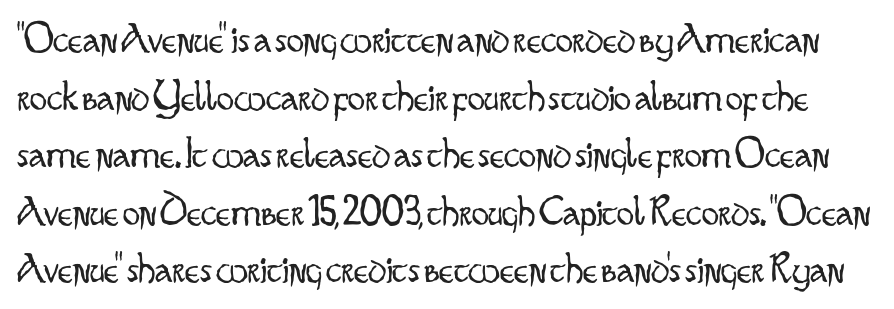
Q: Is the text bold? A: No.
Q: Is the text italic (slanted)? A: No, it is upright.
Q: Is the typeface a serif or a sans-serif typeface? A: Sans-serif.
Q: Is the text underlined? A: No.
Q: Is the spacing between letters normal or unusually wide? A: Normal.
Q: Is the spacing between lines tight, normal or loose? A: Normal.
Q: Width (condensed, normal, or wide)? A: Condensed.
Q: Stroke contrast? A: Low.
Q: x-height? A: Small.
Q: Monospaced? A: No.
